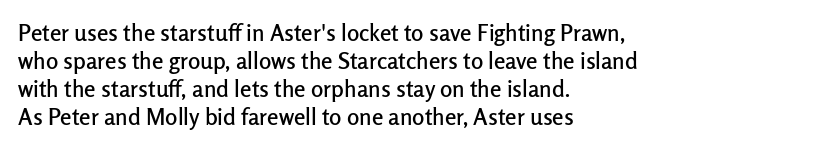
Q: Is the text italic (slanted)? A: No, it is upright.
Q: Is the text underlined? A: No.
Q: How is the paragraph aligned? A: Left-aligned.
Q: Is the spacing between letters normal or unusually wide? A: Normal.
